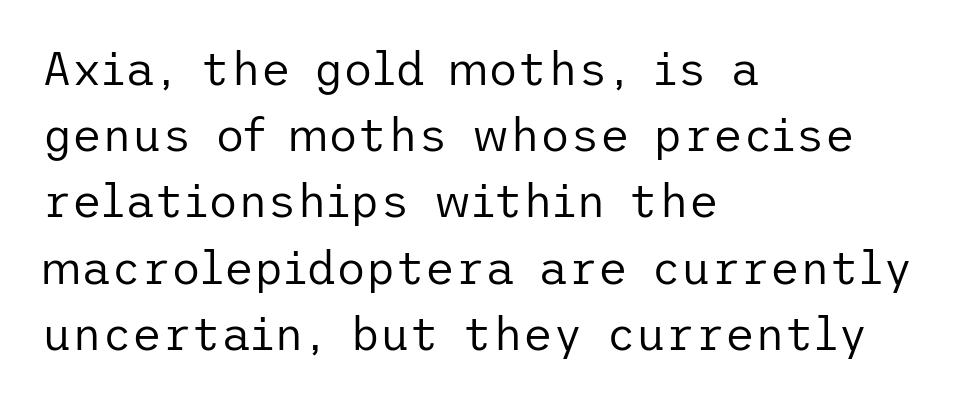
Q: Is the text bold? A: No.
Q: Is the text italic (slanted)? A: No, it is upright.
Q: Is the typeface a serif or a sans-serif typeface? A: Sans-serif.
Q: Is the text underlined? A: No.
Q: How is the paragraph aligned? A: Left-aligned.
Q: Is the spacing between letters normal or unusually wide? A: Normal.
Q: Is the spacing between lines tight, normal or loose? A: Normal.
Q: Width (condensed, normal, or wide)? A: Normal.
Q: Stroke contrast? A: Low.
Q: x-height? A: Medium.
